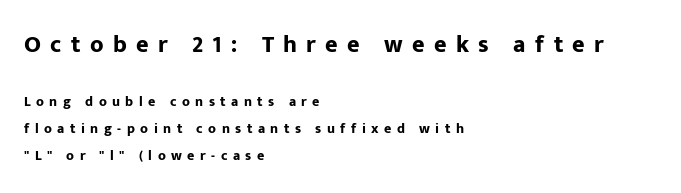
The image shows 24 px bold type, upright; set left-aligned, loose line spacing (1.94x), unusually wide letter spacing (+0.39 em), not underlined; the first (top) block is 1.71x larger.
